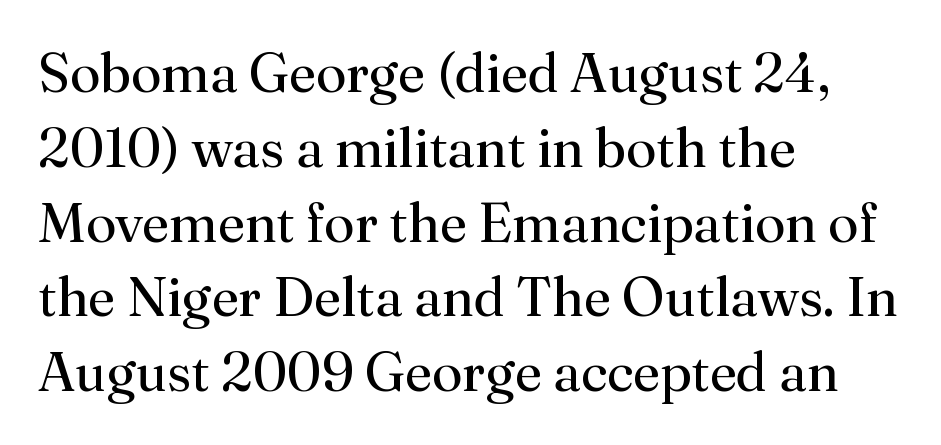
The space directly below the letters is spotless. This rendering leaves character spacing at its baseline value. Do the letters lean? They stand straight. To sum up the face: it has serifs.
